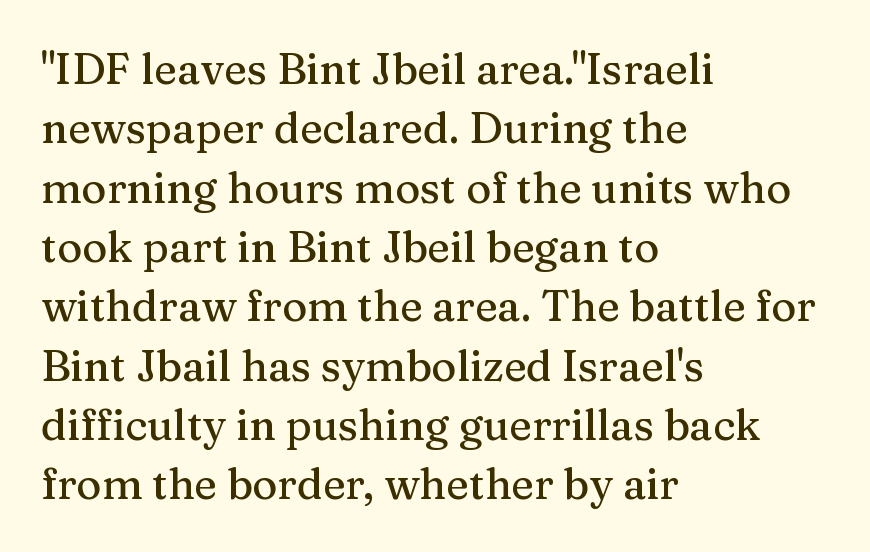
Q: Is the text italic (slanted)? A: No, it is upright.
Q: Is the typeface a serif or a sans-serif typeface? A: Serif.
Q: Is the text underlined? A: No.
Q: How is the paragraph aligned? A: Left-aligned.
Q: Is the spacing between letters normal or unusually wide? A: Normal.
Q: Is the spacing between lines tight, normal or loose? A: Normal.
Q: Width (condensed, normal, or wide)? A: Normal.
Q: Stroke contrast? A: Medium.
Q: x-height? A: Medium.
Q: Monospaced? A: No.
